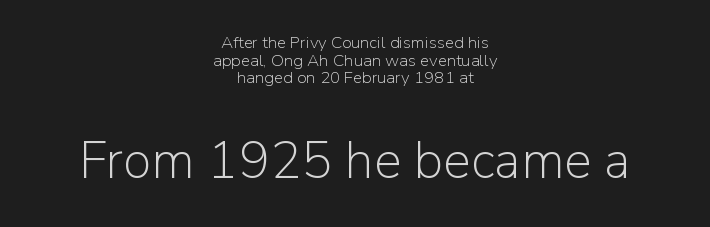
Q: Is the text bold? A: No.
Q: Is the text italic (slanted)? A: No, it is upright.
Q: Is the typeface a serif or a sans-serif typeface? A: Sans-serif.
Q: Is the text underlined? A: No.
Q: How is the paragraph aligned? A: Centered.
Q: Is the spacing between letters normal or unusually wide? A: Normal.
Q: Is the spacing between lines tight, normal or loose? A: Tight.
Q: Which block of text is set in a larger size, the first (top) or the second (bottom)? A: The second (bottom) one.
Q: Width (condensed, normal, or wide)? A: Normal.
Q: Stroke contrast? A: Low.
Q: x-height? A: Medium.
Q: Monospaced? A: No.
